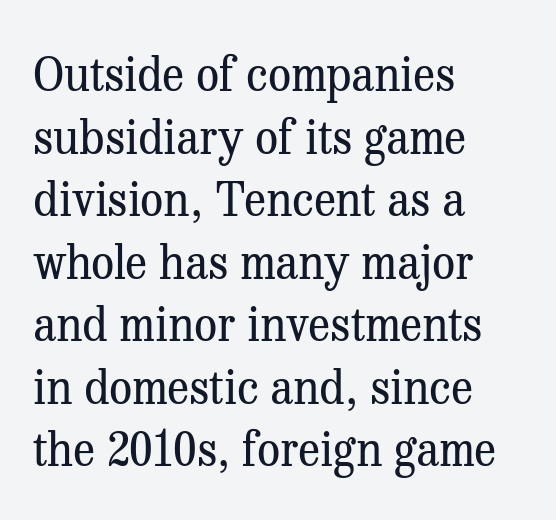
{"serif": "yes", "italic": "no", "bold": "no", "weight": "regular", "width": "normal", "stroke_contrast": "medium", "x_height": "medium", "monospaced": "no", "underline": "no", "align": "left", "line_spacing": "normal", "line_spacing_ratio": 1.36, "letter_spacing": "normal", "letter_spacing_em": 0.0, "glyph_px": 46}
